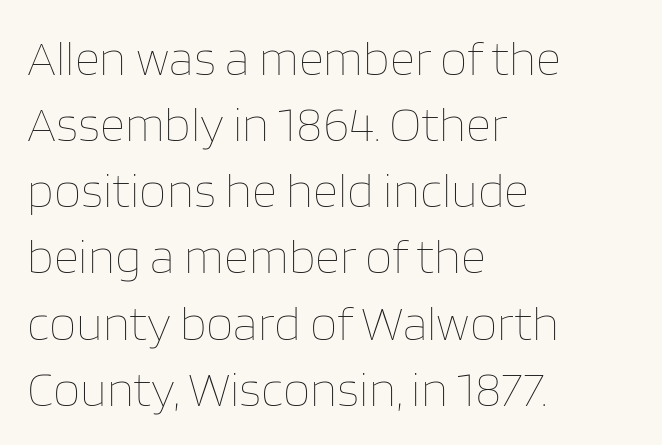
Q: Is the text bold? A: No.
Q: Is the text italic (slanted)? A: No, it is upright.
Q: Is the text underlined? A: No.
Q: How is the paragraph aligned? A: Left-aligned.
Q: Is the spacing between letters normal or unusually wide? A: Normal.
Q: Is the spacing between lines tight, normal or loose? A: Normal.
Q: Width (condensed, normal, or wide)? A: Normal.
Q: Stroke contrast? A: Low.
Q: x-height? A: Large.
Q: Monospaced? A: No.
